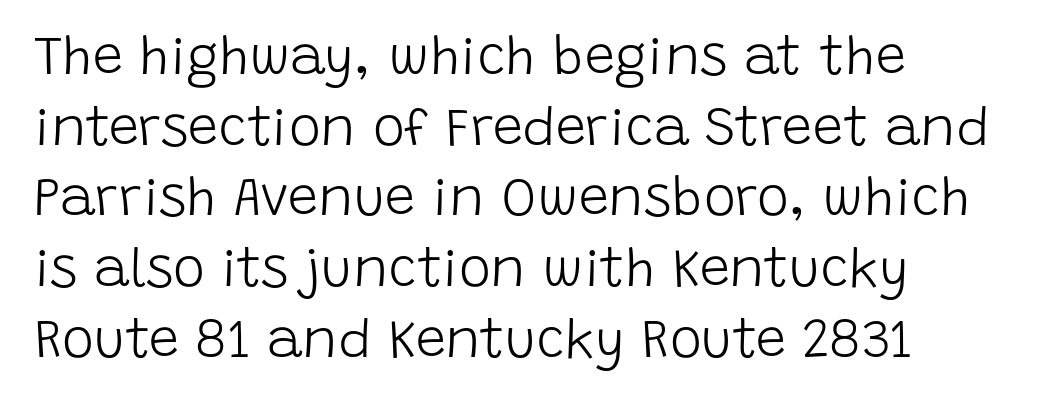
The image shows 54 px light sans-serif type, upright; set left-aligned, normal line spacing (1.31x), normal letter spacing, not underlined; low stroke contrast and a large x-height.
